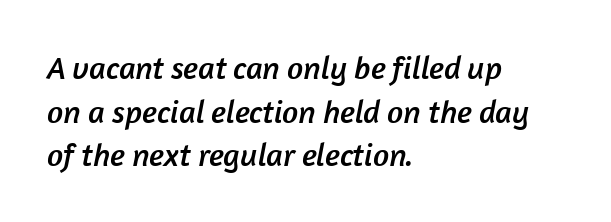
{"serif": "no", "width": "normal", "stroke_contrast": "low", "x_height": "medium", "monospaced": "no", "underline": "no", "align": "left", "line_spacing": "normal", "line_spacing_ratio": 1.36, "letter_spacing": "normal", "letter_spacing_em": 0.0, "glyph_px": 32}
